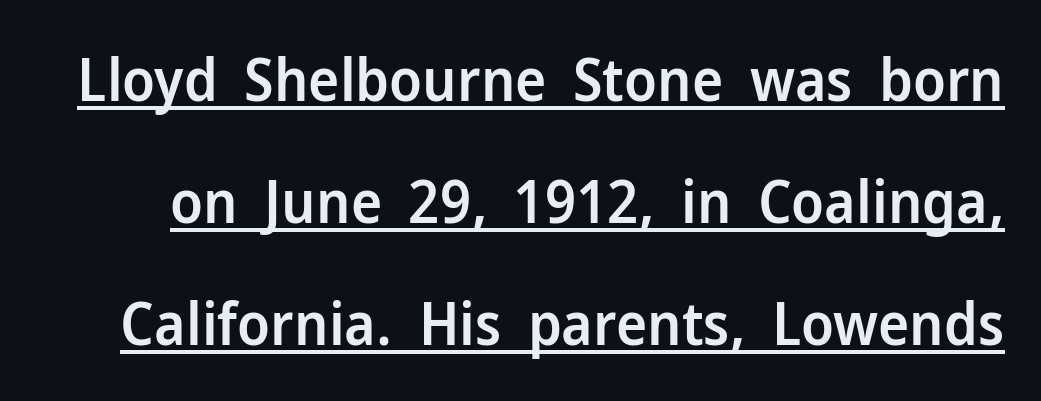
The image shows 59 px semibold sans-serif type, upright; set loose line spacing (2.07x), normal letter spacing, underlined; low stroke contrast and a medium x-height.
